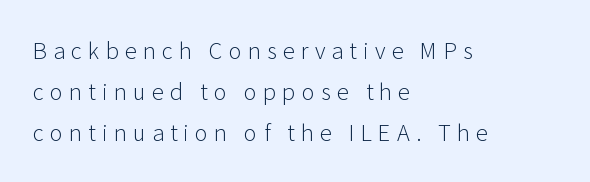
Stroke thickness stays within the range of a standard reading face or lighter. A bare baseline throughout the passage. It's the straight-up-and-down kind of type. Words appear elongated and porous because spacing is wide. Compared with a centered layout, this one pins lines to the left instead.
